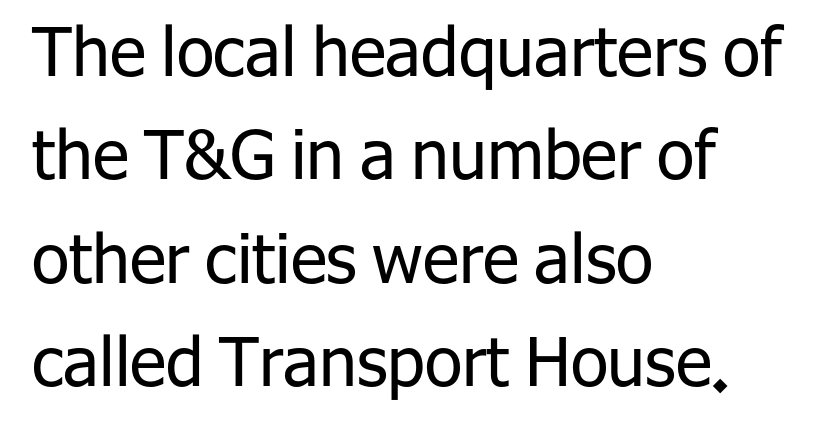
{"serif": "no", "italic": "no", "bold": "no", "weight": "regular", "width": "normal", "stroke_contrast": "low", "x_height": "medium", "monospaced": "no", "underline": "no", "align": "left", "line_spacing": "normal", "line_spacing_ratio": 1.52, "letter_spacing": "normal", "letter_spacing_em": 0.0, "glyph_px": 68}
